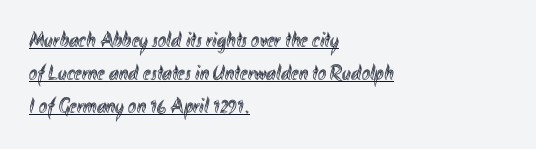
Each word holds together tightly as a unit, with standard inter-letter gaps. Somebody hit Ctrl+U on this one — the words are underlined. Reading down the column, the eye jumps a familiar distance to each next line. Leftover space on each line is placed entirely after the last word.
